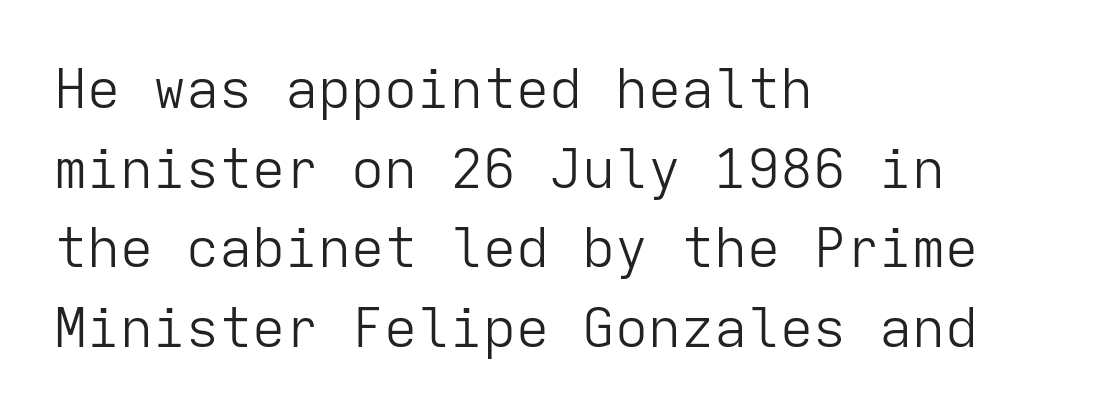
Q: Is the text bold? A: No.
Q: Is the text italic (slanted)? A: No, it is upright.
Q: Is the typeface a serif or a sans-serif typeface? A: Sans-serif.
Q: Is the text underlined? A: No.
Q: How is the paragraph aligned? A: Left-aligned.
Q: Is the spacing between letters normal or unusually wide? A: Normal.
Q: Is the spacing between lines tight, normal or loose? A: Normal.
Q: Width (condensed, normal, or wide)? A: Normal.
Q: Stroke contrast? A: Low.
Q: x-height? A: Medium.
Q: Monospaced? A: Yes.
